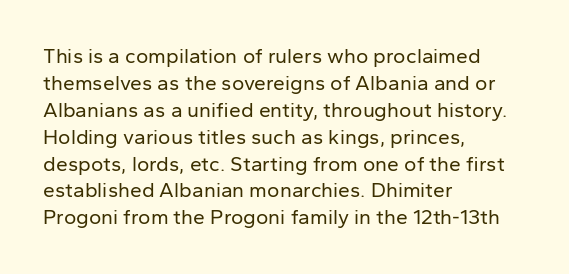
These lines keep a tight, regular rhythm from letter to letter. The rows are spaced the way most documents space them. Nothing heavy about these letters — not bold at all. A roman cut, with each character standing at attention. Check under the words: just untouched page. All the whitespace from short lines collects on the right.
